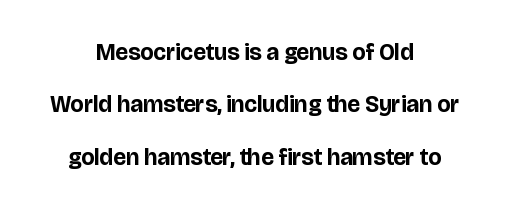
The paragraph shown floats in the horizontal middle. The baseline area is clear. Tracking here is standard; glyphs follow each other at the usual distance. Each glyph is drawn with heavy, bold strokes. The line-height multiplier appears high, well above default.
